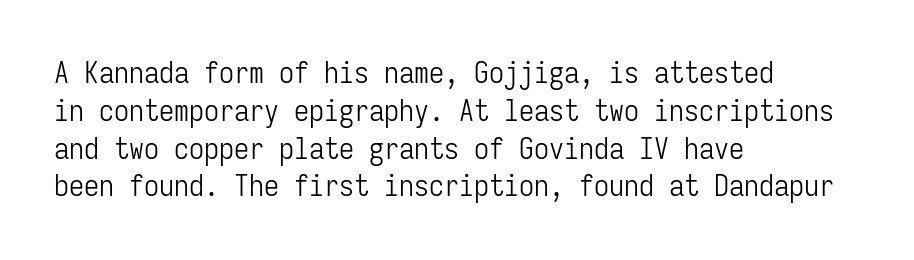
Q: Is the text bold? A: No.
Q: Is the text italic (slanted)? A: No, it is upright.
Q: Is the typeface a serif or a sans-serif typeface? A: Sans-serif.
Q: Is the text underlined? A: No.
Q: How is the paragraph aligned? A: Left-aligned.
Q: Is the spacing between letters normal or unusually wide? A: Normal.
Q: Is the spacing between lines tight, normal or loose? A: Normal.
Q: Width (condensed, normal, or wide)? A: Condensed.
Q: Stroke contrast? A: Low.
Q: x-height? A: Medium.
Q: Monospaced? A: Yes.
